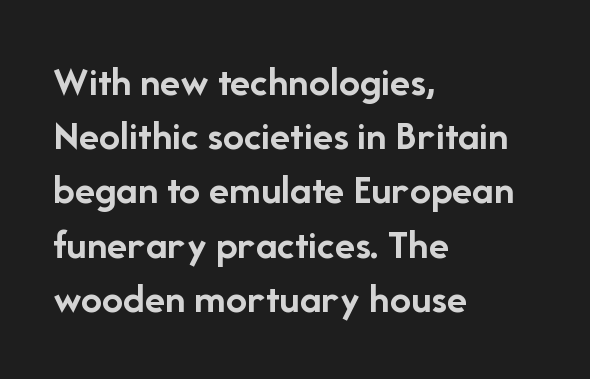
The image shows 42 px semibold sans-serif type, upright; set left-aligned, normal line spacing (1.29x), normal letter spacing, not underlined; low stroke contrast and a medium x-height.
